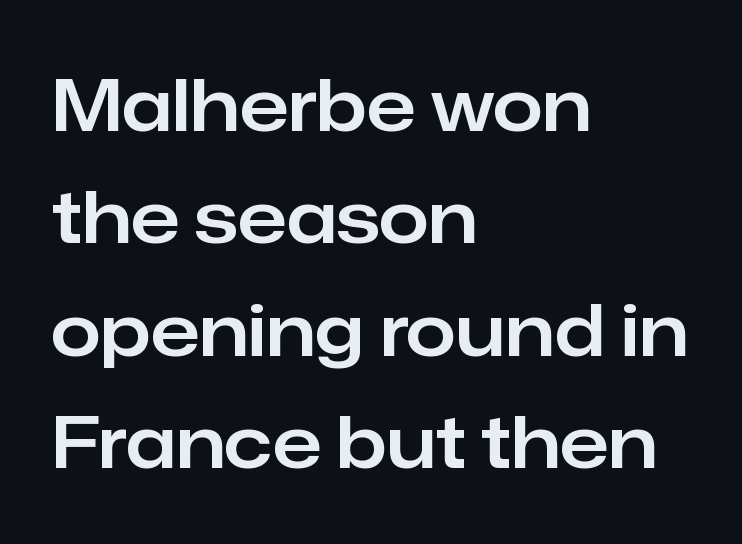
The image shows 72 px sans-serif type, upright; set left-aligned, normal line spacing (1.56x), normal letter spacing, not underlined; low stroke contrast and a medium x-height.
